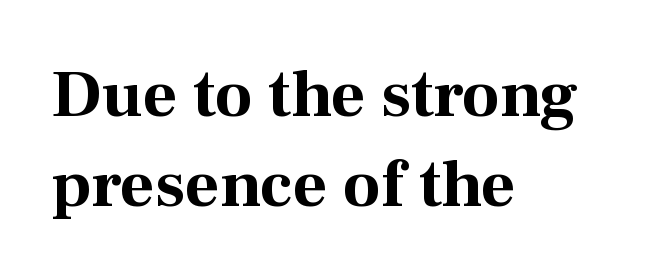
{"serif": "yes", "italic": "no", "bold": "yes", "weight": "bold", "width": "normal", "stroke_contrast": "medium", "x_height": "medium", "monospaced": "no", "underline": "no", "align": "left", "line_spacing": "normal", "line_spacing_ratio": 1.34, "letter_spacing": "normal", "letter_spacing_em": 0.0, "glyph_px": 67}
